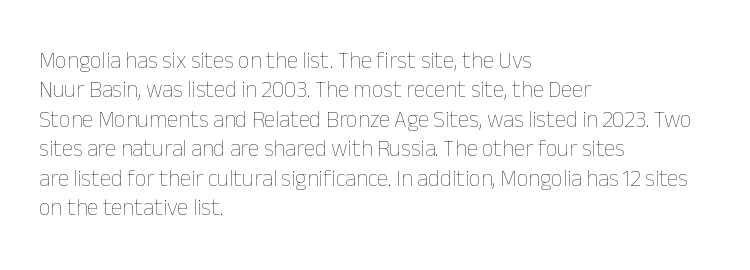
Q: Is the text bold? A: No.
Q: Is the text italic (slanted)? A: No, it is upright.
Q: Is the text underlined? A: No.
Q: How is the paragraph aligned? A: Left-aligned.
Q: Is the spacing between letters normal or unusually wide? A: Normal.
Q: Is the spacing between lines tight, normal or loose? A: Normal.
